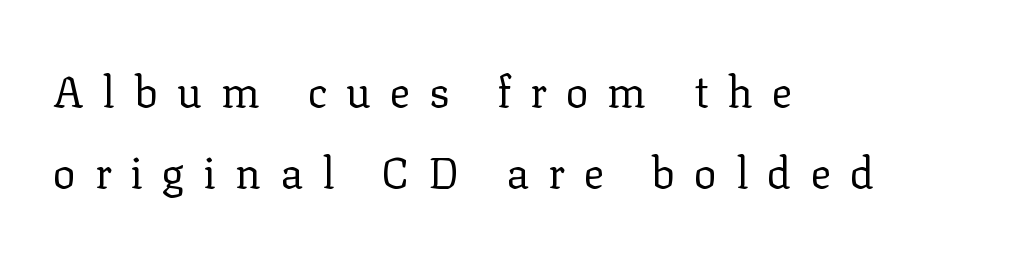
Q: Is the text bold? A: No.
Q: Is the text italic (slanted)? A: No, it is upright.
Q: Is the typeface a serif or a sans-serif typeface? A: Serif.
Q: Is the text underlined? A: No.
Q: How is the paragraph aligned? A: Left-aligned.
Q: Is the spacing between letters normal or unusually wide? A: Unusually wide.
Q: Width (condensed, normal, or wide)? A: Normal.
Q: Stroke contrast? A: Low.
Q: x-height? A: Medium.
Q: Monospaced? A: No.
